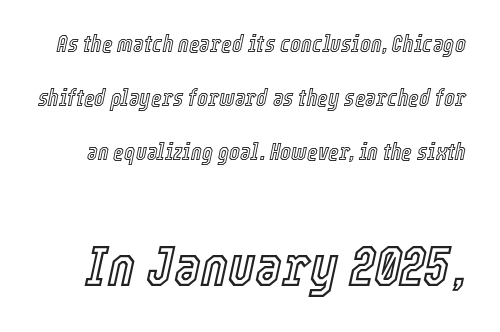
Quick note: underline off. Size contrast runs from small at the top to large at the bottom. You could fit nearly another row in the gap between these rows. This sample has the flowing, uneven cadence of proportional lettering.
